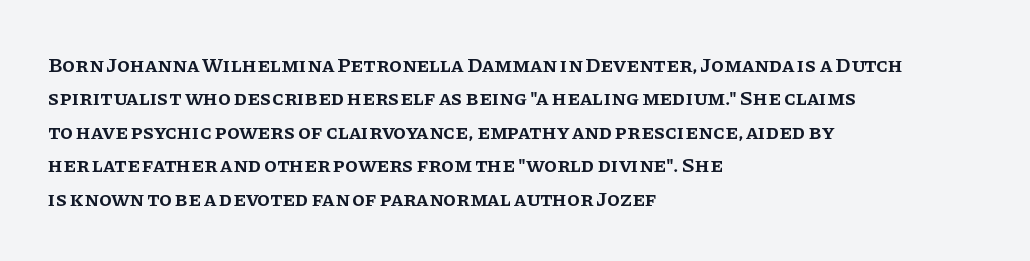
Typographic density is moderately raised because the face is semibold. Letter spacing: default. Vertically, the passage feels balanced, rows spaced as you'd expect. In terms of posture, this sample is upright. These lines stack with their left ends in a neat column.
